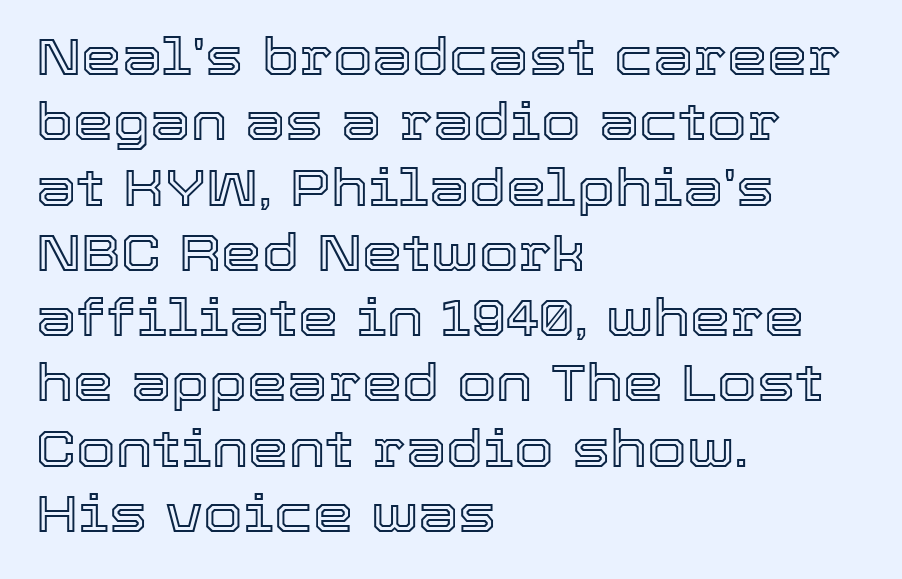
{"italic": "no", "width": "normal", "x_height": "medium", "monospaced": "no", "underline": "no", "align": "left", "line_spacing": "normal", "line_spacing_ratio": 1.28, "letter_spacing": "normal", "letter_spacing_em": 0.0, "glyph_px": 51}
